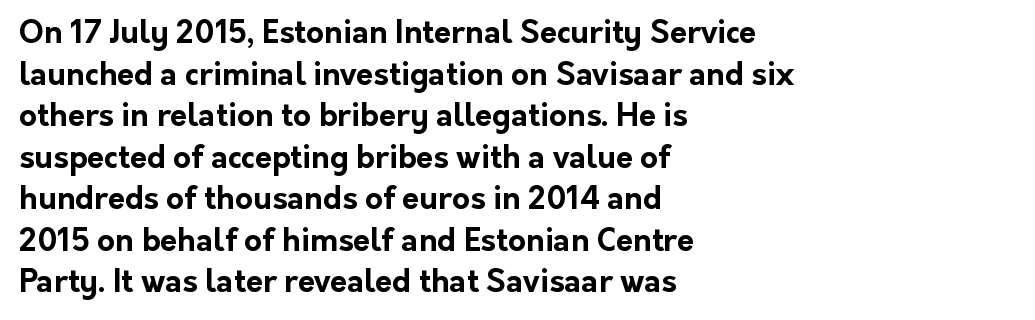
{"serif": "no", "italic": "no", "bold": "yes", "weight": "bold", "width": "normal", "stroke_contrast": "low", "x_height": "medium", "monospaced": "no", "underline": "no", "align": "left", "line_spacing": "normal", "line_spacing_ratio": 1.34, "letter_spacing": "normal", "letter_spacing_em": 0.0, "glyph_px": 31}
